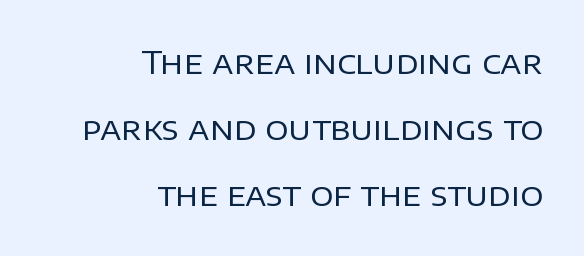
{"serif": "no", "italic": "no", "bold": "no", "weight": "regular", "width": "normal", "stroke_contrast": "low", "x_height": "large", "monospaced": "no", "underline": "no", "align": "right", "line_spacing": "loose", "line_spacing_ratio": 2.07, "letter_spacing": "normal", "letter_spacing_em": 0.0, "glyph_px": 32}
